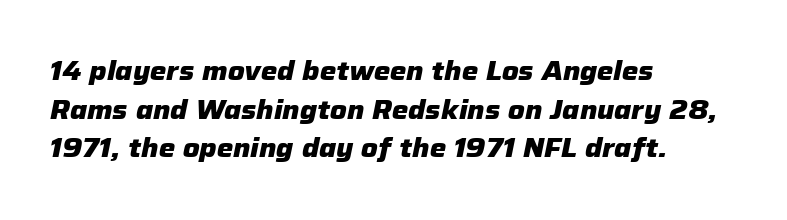
The image shows 26 px bold type, italic (leaning right); set left-aligned, normal line spacing (1.49x), normal letter spacing, not underlined.
